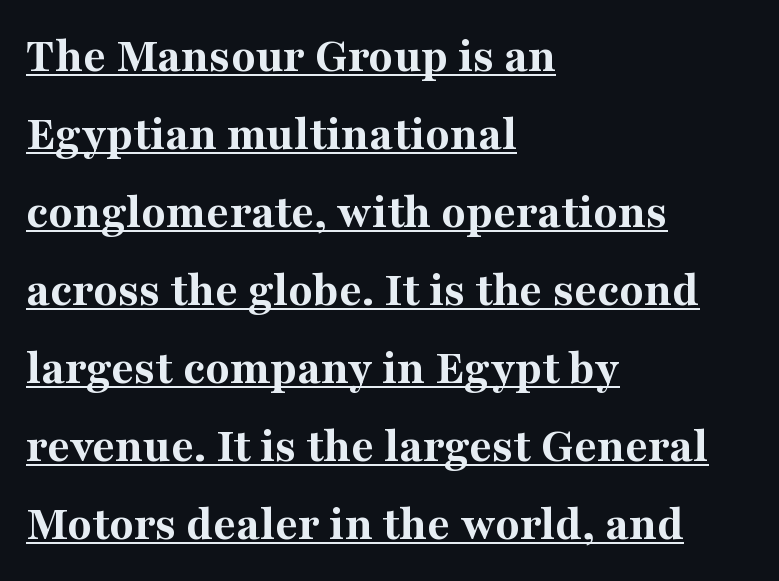
{"serif": "yes", "italic": "no", "bold": "yes", "weight": "bold", "width": "normal", "stroke_contrast": "medium", "x_height": "medium", "monospaced": "no", "underline": "yes", "align": "left", "line_spacing": "normal", "line_spacing_ratio": 1.56, "letter_spacing": "normal", "letter_spacing_em": 0.0, "glyph_px": 50}
